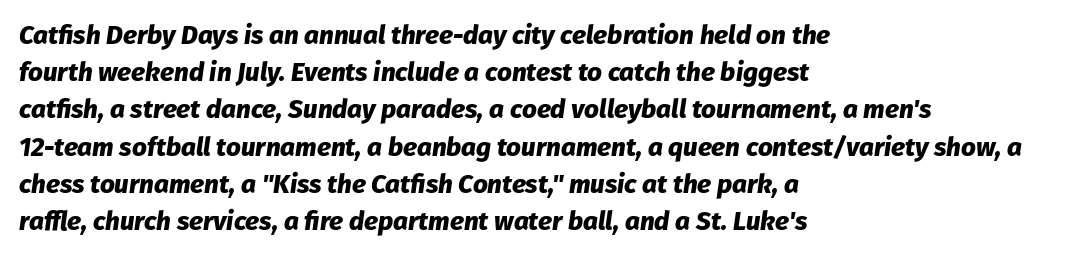
{"italic": "yes", "lean": "right", "slant_degrees": 8, "bold": "yes", "underline": "no", "align": "left", "line_spacing": "normal", "line_spacing_ratio": 1.43, "letter_spacing": "normal", "letter_spacing_em": 0.0, "glyph_px": 26}
